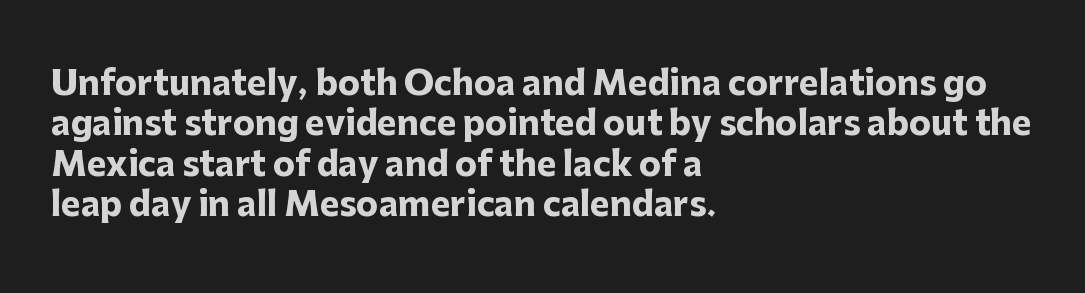
Q: Is the text bold? A: Yes.
Q: Is the text italic (slanted)? A: No, it is upright.
Q: Is the typeface a serif or a sans-serif typeface? A: Sans-serif.
Q: Is the text underlined? A: No.
Q: How is the paragraph aligned? A: Left-aligned.
Q: Is the spacing between letters normal or unusually wide? A: Normal.
Q: Width (condensed, normal, or wide)? A: Normal.
Q: Stroke contrast? A: Low.
Q: x-height? A: Medium.
Q: Monospaced? A: No.
